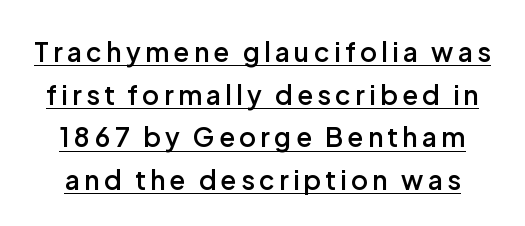
Semibold letterforms, between regular and bold. Line spacing here is normal. The words here are underlined. Posture: upright roman.
